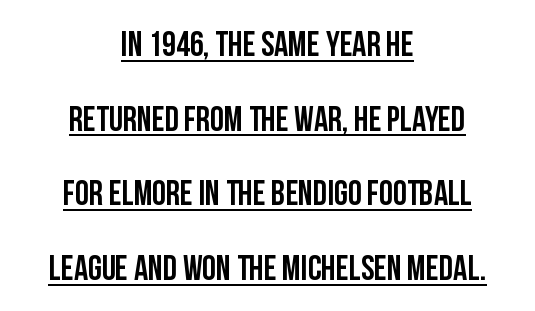
Q: Is the text italic (slanted)? A: No, it is upright.
Q: Is the typeface a serif or a sans-serif typeface? A: Sans-serif.
Q: Is the text underlined? A: Yes.
Q: How is the paragraph aligned? A: Centered.
Q: Is the spacing between letters normal or unusually wide? A: Normal.
Q: Is the spacing between lines tight, normal or loose? A: Loose.
Q: Width (condensed, normal, or wide)? A: Condensed.
Q: Stroke contrast? A: Low.
Q: x-height? A: Large.
Q: Monospaced? A: No.
